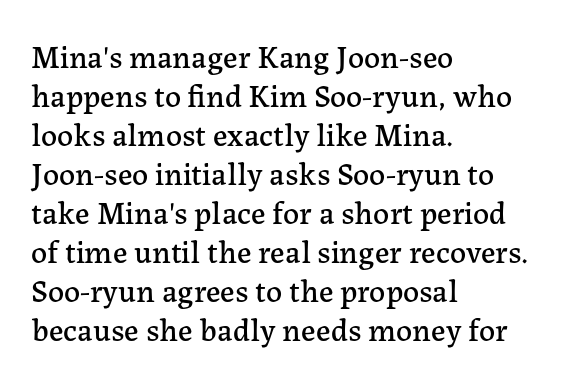
Leftover space on each line is placed entirely after the last word. A typesetter would call this proportional, since set widths differ per character. Inter-character spacing is left at the font's built-in metrics. Small tapered or slab feet sit at the stroke ends, so this counts as serif. The space beneath each line is pristine and unruled.
